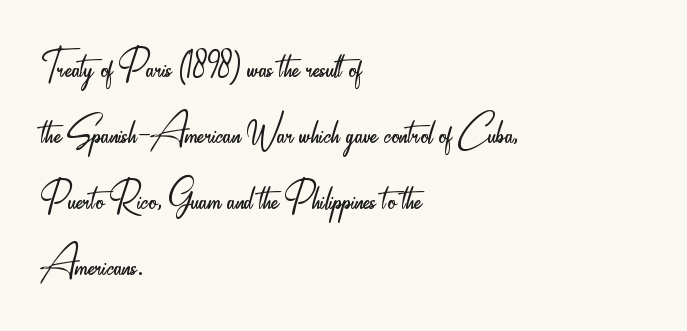
Q: Is the text bold? A: No.
Q: Is the text italic (slanted)? A: Yes.
Q: Is the typeface a serif or a sans-serif typeface? A: Sans-serif.
Q: Is the text underlined? A: No.
Q: How is the paragraph aligned? A: Left-aligned.
Q: Is the spacing between letters normal or unusually wide? A: Normal.
Q: Is the spacing between lines tight, normal or loose? A: Normal.
Q: Width (condensed, normal, or wide)? A: Condensed.
Q: Stroke contrast? A: Low.
Q: x-height? A: Small.
Q: Monospaced? A: No.
